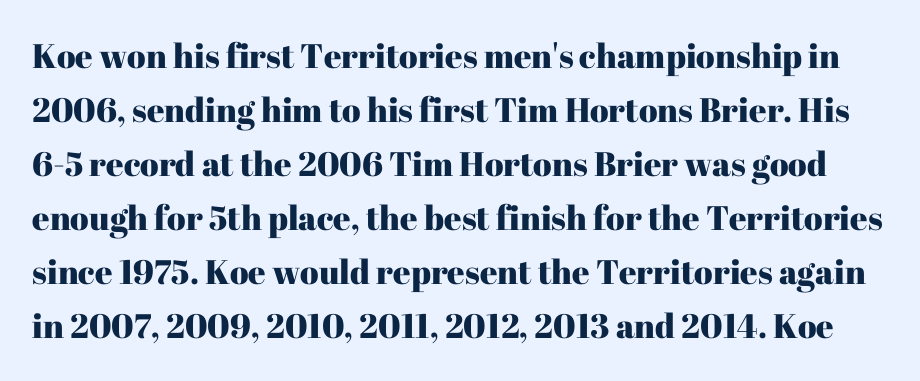
{"serif": "yes", "italic": "no", "width": "normal", "stroke_contrast": "high", "x_height": "medium", "monospaced": "no", "underline": "no", "line_spacing": "normal", "line_spacing_ratio": 1.59, "letter_spacing": "normal", "letter_spacing_em": 0.0, "glyph_px": 34}
